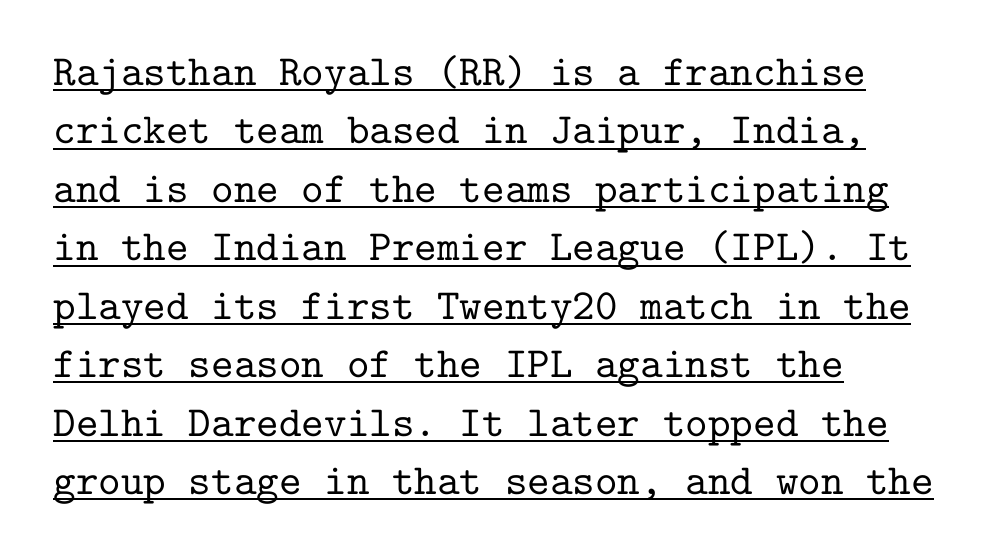
{"serif": "yes", "italic": "no", "width": "normal", "stroke_contrast": "low", "x_height": "medium", "monospaced": "yes", "underline": "yes", "align": "left", "line_spacing": "normal", "line_spacing_ratio": 1.36, "letter_spacing": "normal", "letter_spacing_em": 0.0, "glyph_px": 43}
